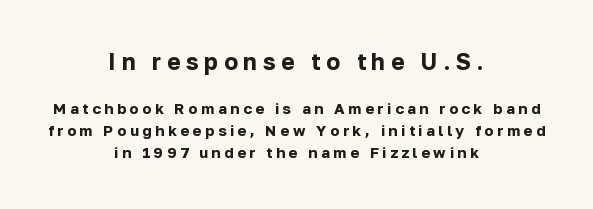
{"italic": "no", "bold": "yes", "underline": "no", "align": "center", "line_spacing": "normal", "line_spacing_ratio": 1.46, "letter_spacing": "wide", "letter_spacing_em": 0.24, "larger_block": "first", "size_ratio": 1.53, "glyph_px": 23}
